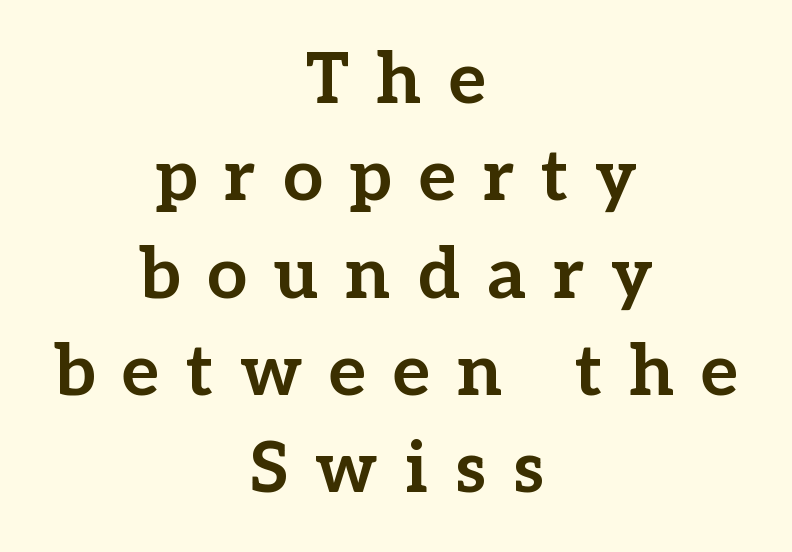
{"serif": "yes", "italic": "no", "bold": "yes", "weight": "bold", "width": "normal", "stroke_contrast": "low", "x_height": "medium", "monospaced": "no", "underline": "no", "align": "center", "line_spacing": "normal", "line_spacing_ratio": 1.37, "letter_spacing": "wide", "letter_spacing_em": 0.38, "glyph_px": 71}
